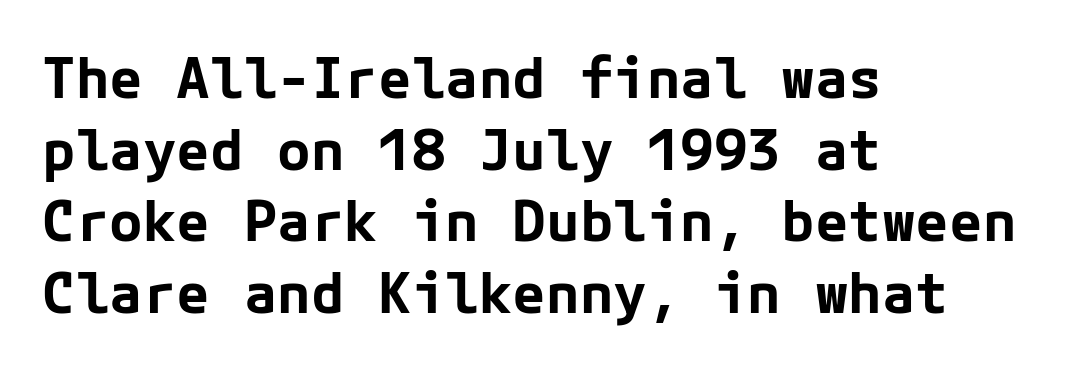
{"serif": "no", "italic": "no", "bold": "yes", "weight": "bold", "width": "normal", "stroke_contrast": "low", "x_height": "medium", "underline": "no", "align": "left", "line_spacing": "normal", "line_spacing_ratio": 1.28, "letter_spacing": "normal", "letter_spacing_em": 0.0, "glyph_px": 56}
